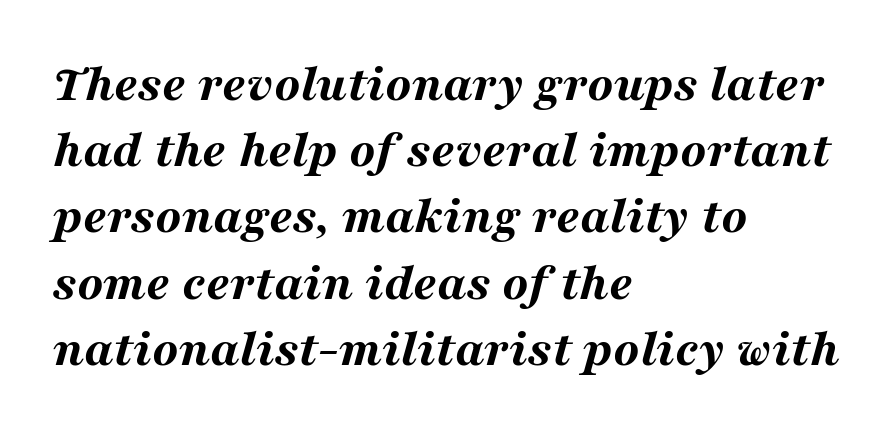
{"italic": "yes", "lean": "right", "slant_degrees": 16, "bold": "yes", "weight": "bold", "width": "wide", "stroke_contrast": "medium", "x_height": "medium", "monospaced": "no", "underline": "no", "align": "left", "line_spacing": "normal", "line_spacing_ratio": 1.25, "letter_spacing": "normal", "letter_spacing_em": 0.0, "glyph_px": 53}
